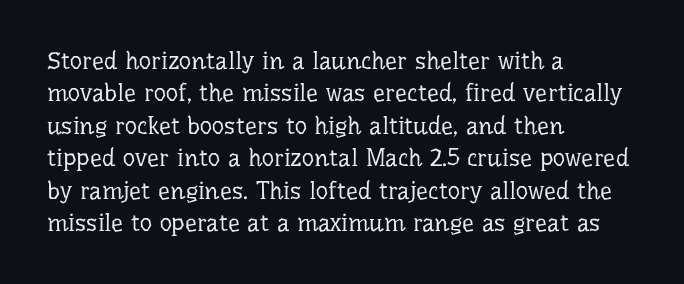
The typesetter chose a ragged-right arrangement here. In terms of letterspacing, this is plain default setting. Descenders hang freely into open space. A typesetter would call this leading conventional body-copy spacing. Stems and bowls with no extra thickness — not bold.
